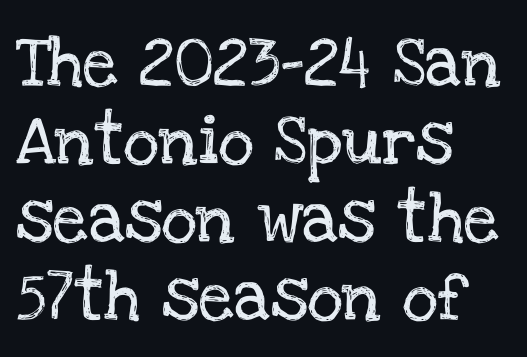
{"serif": "yes", "italic": "no", "width": "normal", "stroke_contrast": "low", "x_height": "large", "monospaced": "no", "underline": "no", "align": "left", "line_spacing": "normal", "line_spacing_ratio": 1.56, "letter_spacing": "normal", "letter_spacing_em": 0.0, "glyph_px": 50}
